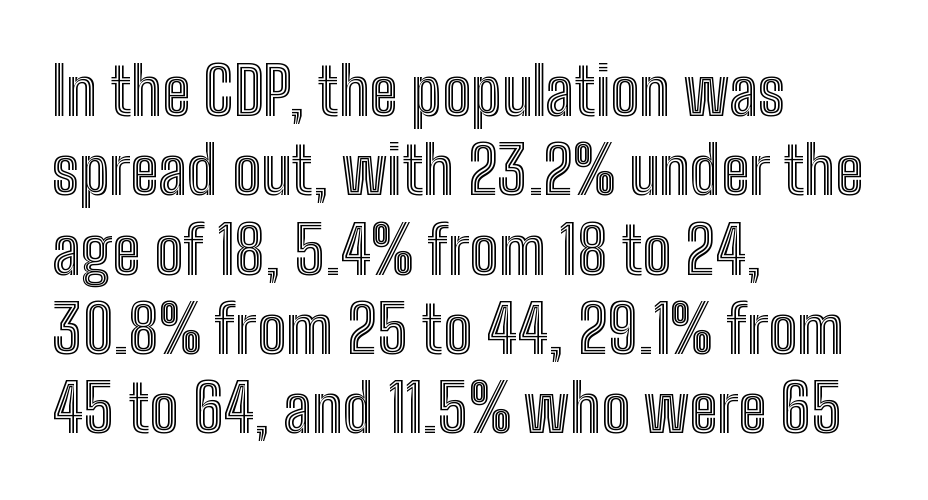
{"italic": "no", "width": "condensed", "x_height": "medium", "monospaced": "no", "underline": "no", "align": "left", "line_spacing_ratio": 1.22, "letter_spacing": "normal", "letter_spacing_em": 0.0, "glyph_px": 65}
